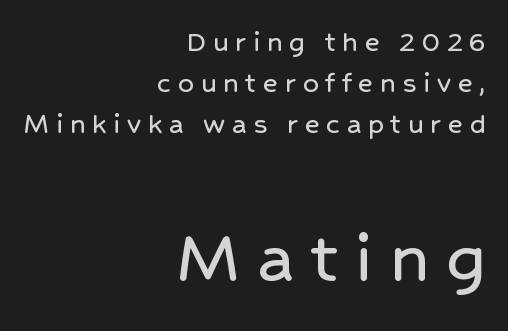
The strip under each line holds only bare page. You could not count columns in this text — the font is proportionally spaced. To sum up the face: it is a sans, with no serifs. Successive baselines arrive at the customary interval. The second block has been scaled up relative to the first.
